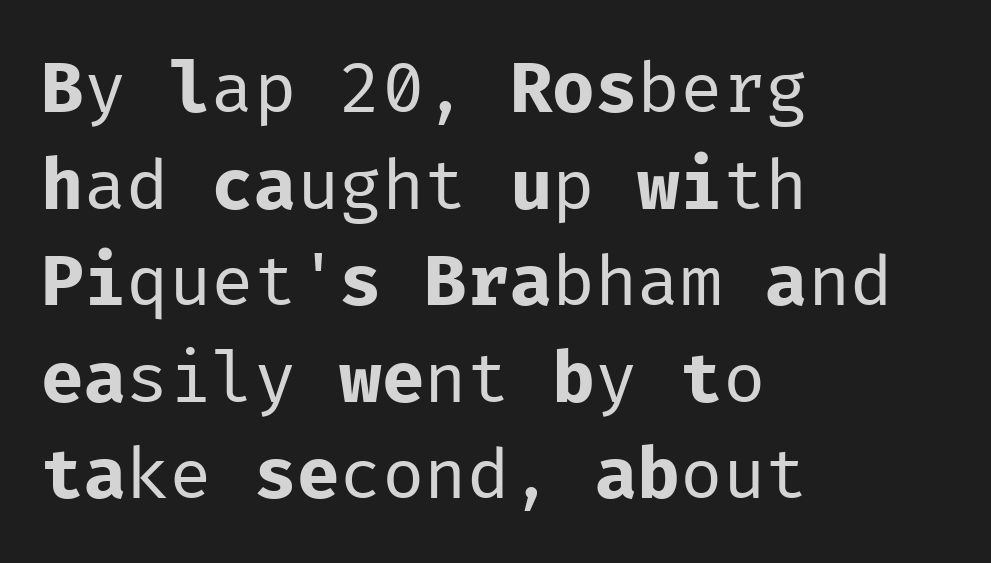
{"serif": "no", "italic": "no", "bold": "no", "weight": "regular", "width": "normal", "stroke_contrast": "low", "x_height": "medium", "monospaced": "yes", "underline": "no", "align": "left", "line_spacing": "normal", "line_spacing_ratio": 1.36, "letter_spacing": "normal", "letter_spacing_em": 0.0, "glyph_px": 71}
